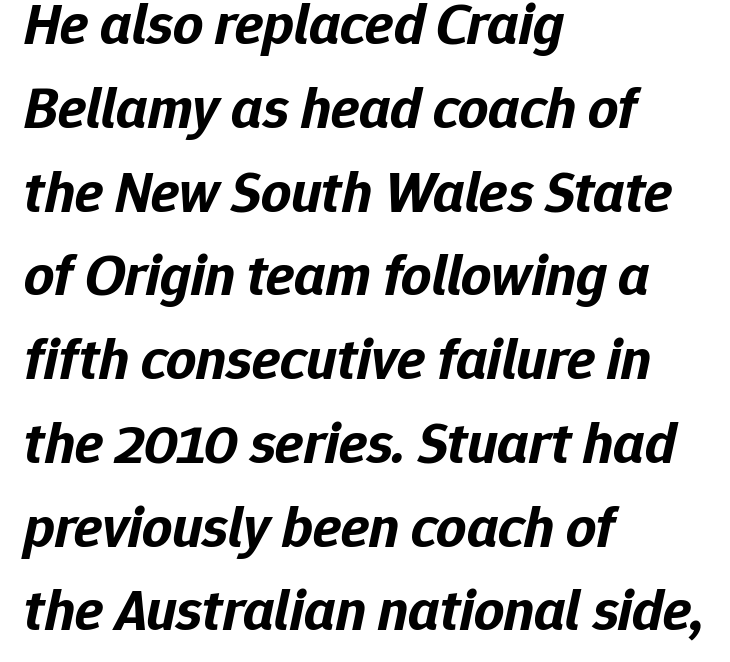
The image shows 59 px bold type, italic (leaning right); set left-aligned, normal line spacing (1.42x), normal letter spacing, not underlined; low stroke contrast and a medium x-height.
